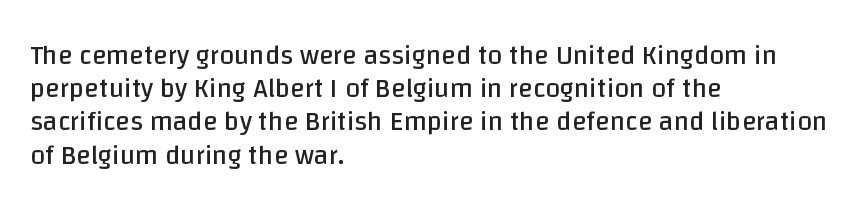
The zone under the glyphs is completely vacant. The passage is arranged the way most books set body copy — flush left. The type sits square on the baseline with zero lean. Weight: in the light-to-regular range. In terms of letterspacing, this is plain default setting.
